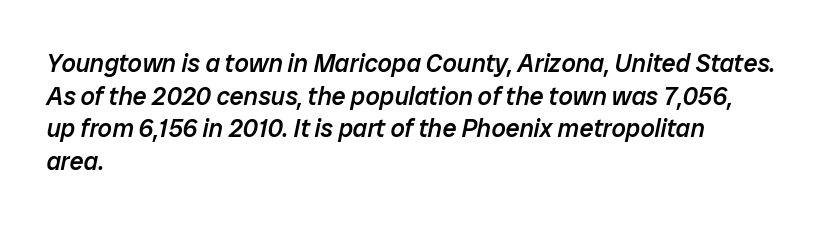
Q: Is the text bold? A: Semi-bold.
Q: Is the text italic (slanted)? A: Yes, it leans right by about 12 degrees.
Q: Is the text underlined? A: No.
Q: How is the paragraph aligned? A: Left-aligned.
Q: Is the spacing between letters normal or unusually wide? A: Normal.
Q: Is the spacing between lines tight, normal or loose? A: Normal.
